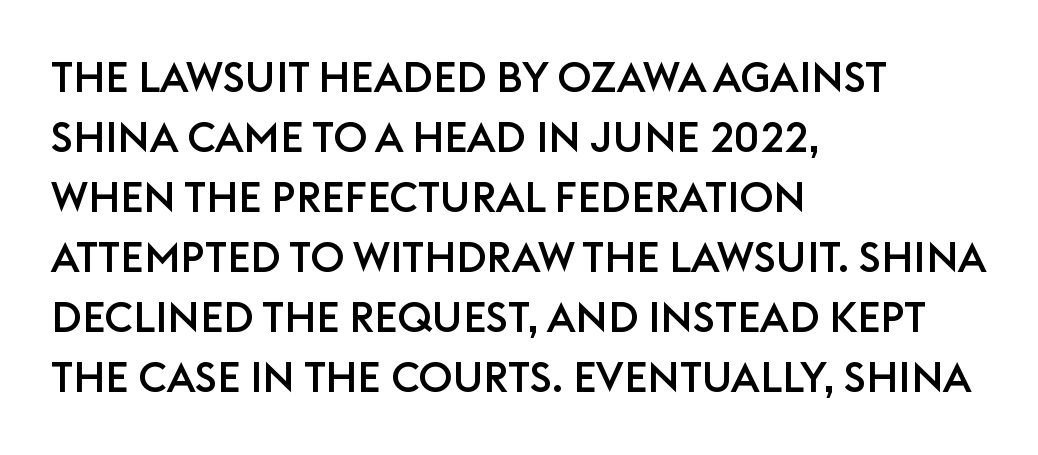
The image shows 42 px sans-serif type, upright; set left-aligned, normal line spacing (1.43x), normal letter spacing, not underlined; low stroke contrast and a large x-height.
